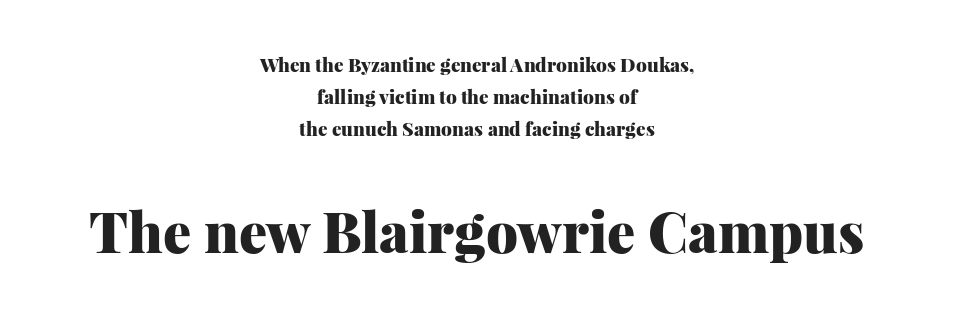
Beneath every word, the page is bare. Caption: bold face, heavy strokes. In terms of letterspacing, this is plain default setting. Is there much room between lines? A standard amount, neither cramped nor airy. This layout puts the modest block above and the oversized block below.
